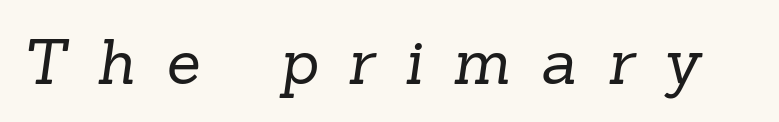
Q: Is the text bold? A: No.
Q: Is the typeface a serif or a sans-serif typeface? A: Serif.
Q: Is the text underlined? A: No.
Q: Is the spacing between letters normal or unusually wide? A: Unusually wide.
Q: Width (condensed, normal, or wide)? A: Normal.
Q: Stroke contrast? A: Low.
Q: x-height? A: Medium.
Q: Monospaced? A: No.
